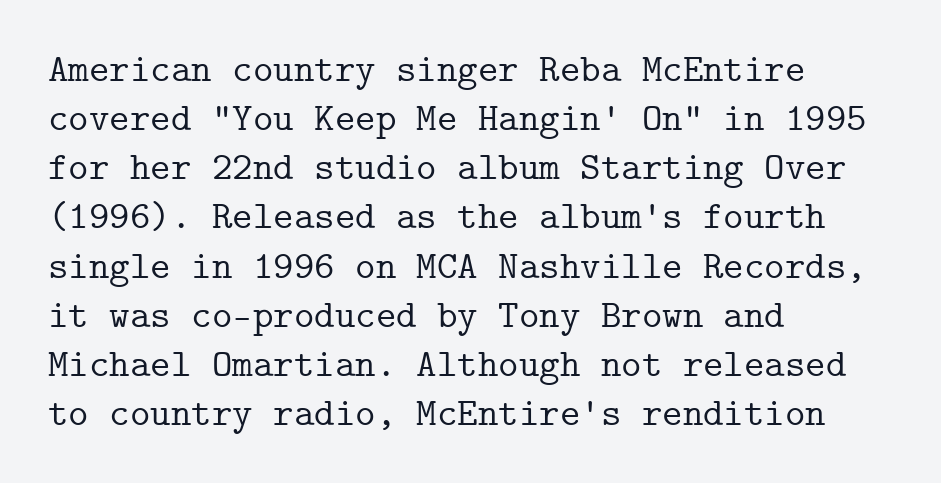
The image shows 39 px serif type, upright, monospaced; set left-aligned, normal line spacing (1.26x), normal letter spacing, not underlined; low stroke contrast and a medium x-height.
